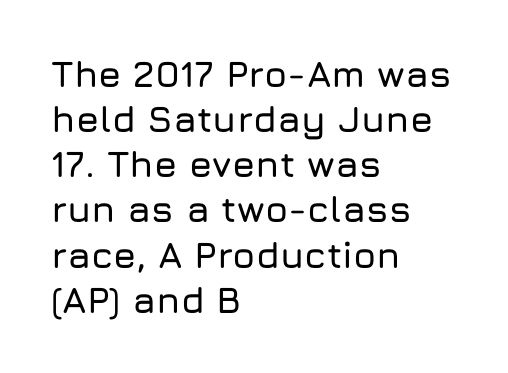
These lines are rendered in a variable-pitch font. Examine the stroke ends and you'll find no serifs. The gaps between neighbouring characters are ordinary and unremarkable. In terms of posture, this sample is upright.
